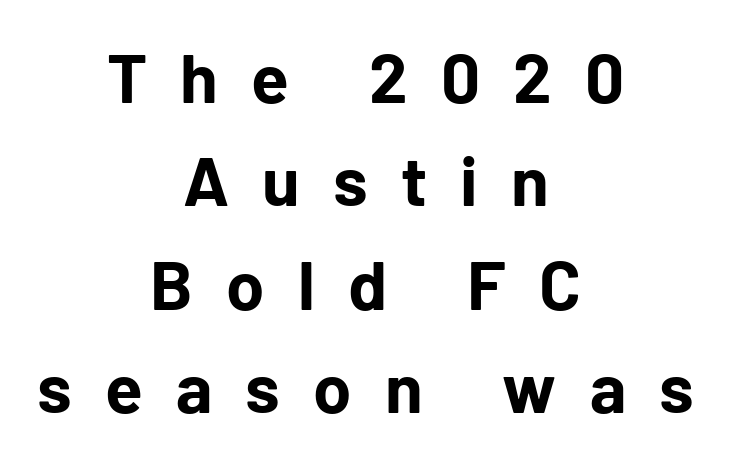
The tracking reads as deliberately expanded to a designer's eye. Bare-footed words on every line. This rendering employs a face without finishing strokes, i.e., a sans-serif. Is this a fixed-width face? No — the glyphs have proportional, varying widths. Italic? Not at all — the glyphs are vertical.
